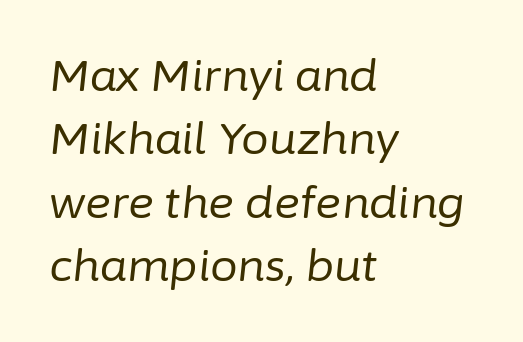
Looks like regular typesetting: each glyph gets only the width it needs. Where is the straight margin? On the left. Honestly, there is no underline to notice here at all. Honestly, the letter spacing is just normal — you wouldn't notice it. How would I describe the line gaps? Plain and ordinary. Bold? No — there's no thickening of the strokes.
